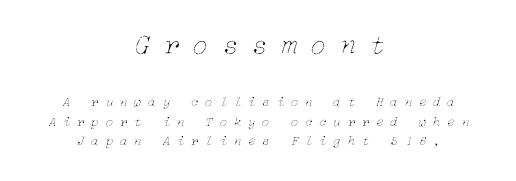
A typesetter would call this heavily tracked-out type. The font's italic variant was chosen for this text. Underline: absent. Evenly set lines give the paragraph a standard silhouette. Heaviness? Minimal to ordinary, like unemphasized prose.
